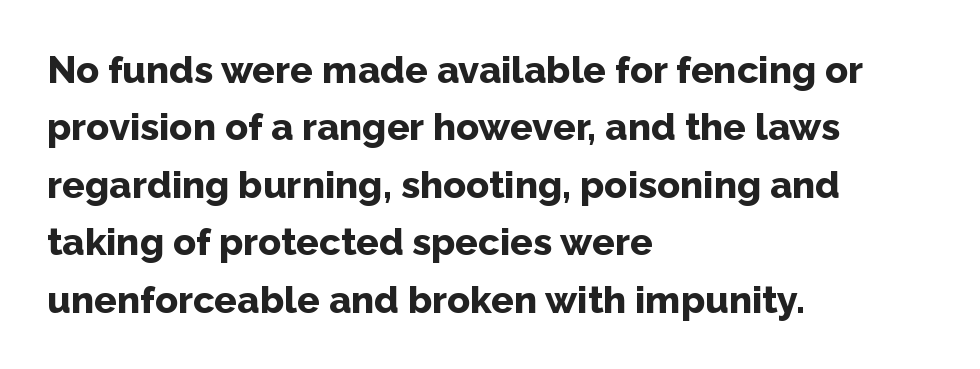
{"serif": "no", "italic": "no", "bold": "yes", "weight": "bold", "width": "normal", "stroke_contrast": "low", "x_height": "medium", "monospaced": "no", "underline": "no", "align": "left", "line_spacing": "normal", "line_spacing_ratio": 1.51, "letter_spacing": "normal", "letter_spacing_em": 0.0, "glyph_px": 38}
